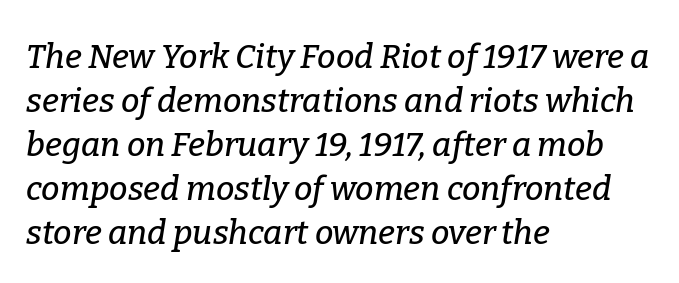
{"serif": "yes", "italic": "yes", "lean": "right", "slant_degrees": 9, "width": "normal", "stroke_contrast": "low", "x_height": "medium", "monospaced": "no", "underline": "no", "align": "left", "line_spacing": "normal", "line_spacing_ratio": 1.33, "letter_spacing": "normal", "letter_spacing_em": 0.0, "glyph_px": 33}
